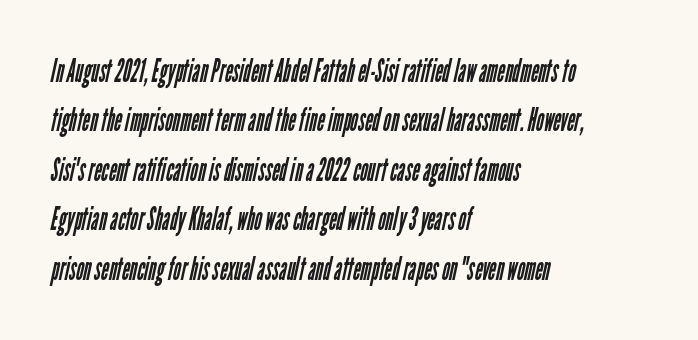
Q: Is the text bold? A: No.
Q: Is the typeface a serif or a sans-serif typeface? A: Sans-serif.
Q: Is the text underlined? A: No.
Q: How is the paragraph aligned? A: Left-aligned.
Q: Is the spacing between letters normal or unusually wide? A: Normal.
Q: Is the spacing between lines tight, normal or loose? A: Normal.
Q: Width (condensed, normal, or wide)? A: Condensed.
Q: Stroke contrast? A: Low.
Q: x-height? A: Medium.
Q: Monospaced? A: No.
